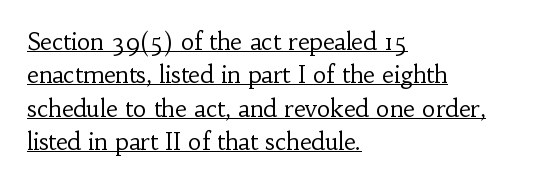
{"italic": "no", "bold": "no", "underline": "yes", "align": "left", "line_spacing": "normal", "line_spacing_ratio": 1.45, "letter_spacing": "normal", "letter_spacing_em": 0.0, "glyph_px": 23}
